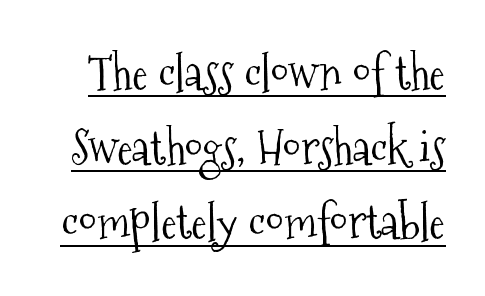
The rendering uses a moderate line-height, typical for paragraphs. Looks like regular typesetting: each glyph gets only the width it needs. The passage shown is underscored from start to finish. The letters look calm and open, with moderate or lighter stems. The letters sit at their default tracking, neither squeezed nor spread.
